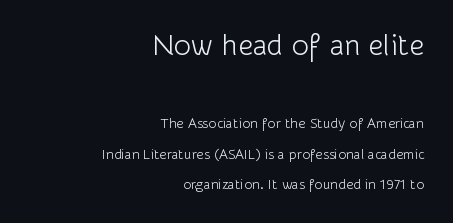
Q: Is the text bold? A: No.
Q: Is the text italic (slanted)? A: No, it is upright.
Q: Is the typeface a serif or a sans-serif typeface? A: Sans-serif.
Q: Is the text underlined? A: No.
Q: How is the paragraph aligned? A: Right-aligned.
Q: Is the spacing between letters normal or unusually wide? A: Normal.
Q: Is the spacing between lines tight, normal or loose? A: Loose.
Q: Which block of text is set in a larger size, the first (top) or the second (bottom)? A: The first (top) one.
Q: Width (condensed, normal, or wide)? A: Normal.
Q: Stroke contrast? A: Low.
Q: x-height? A: Medium.
Q: Monospaced? A: No.
